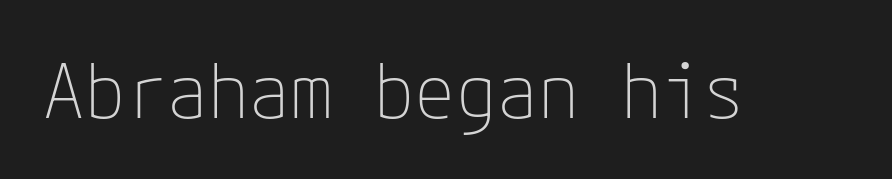
Q: Is the text bold? A: No.
Q: Is the text italic (slanted)? A: No, it is upright.
Q: Is the typeface a serif or a sans-serif typeface? A: Sans-serif.
Q: Is the text underlined? A: No.
Q: Is the spacing between letters normal or unusually wide? A: Normal.
Q: Width (condensed, normal, or wide)? A: Normal.
Q: Stroke contrast? A: Low.
Q: x-height? A: Medium.
